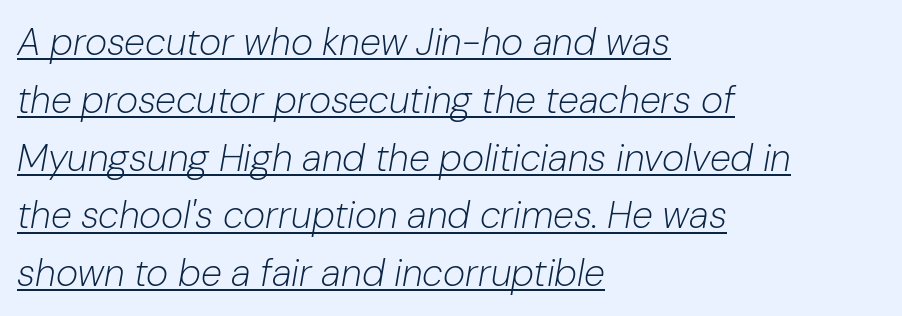
{"italic": "yes", "lean": "right", "slant_degrees": 10, "bold": "no", "weight": "light", "width": "normal", "stroke_contrast": "low", "x_height": "medium", "monospaced": "no", "underline": "yes", "align": "left", "line_spacing": "normal", "line_spacing_ratio": 1.52, "letter_spacing": "normal", "letter_spacing_em": 0.0, "glyph_px": 38}
